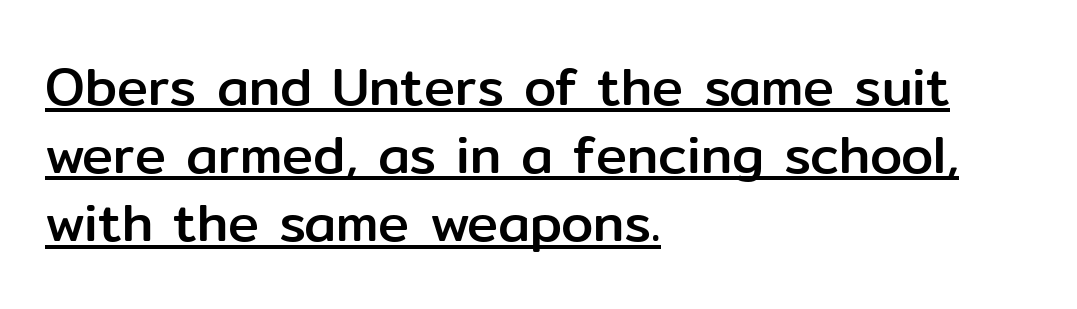
{"serif": "no", "italic": "no", "width": "normal", "stroke_contrast": "low", "x_height": "medium", "monospaced": "no", "underline": "yes", "align": "left", "line_spacing": "normal", "line_spacing_ratio": 1.31, "letter_spacing": "normal", "letter_spacing_em": 0.0, "glyph_px": 52}
